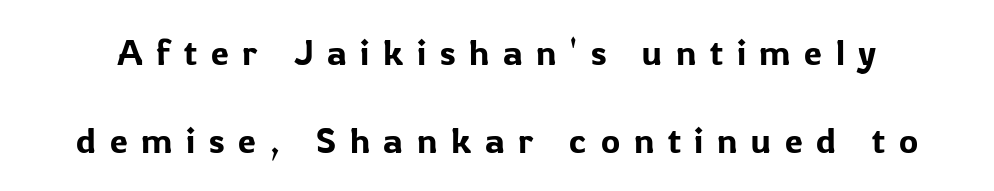
The image shows 36 px sans-serif type, upright; set loose line spacing (2.44x), unusually wide letter spacing (+0.38 em), not underlined; low stroke contrast and a medium x-height.
